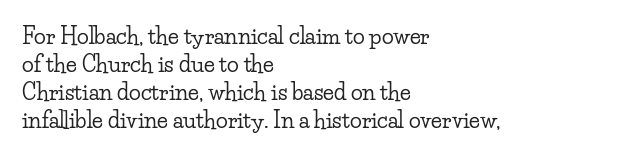
{"italic": "no", "underline": "no", "align": "left", "line_spacing": "normal", "line_spacing_ratio": 1.27, "letter_spacing": "normal", "letter_spacing_em": 0.0, "glyph_px": 22}
